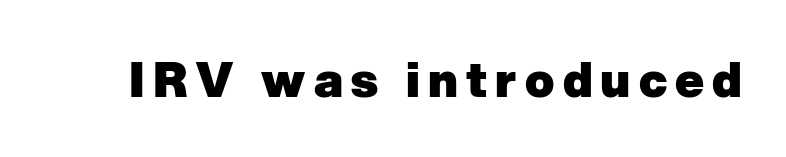
The image shows 48 px heavy sans-serif type; set not underlined; low stroke contrast and a medium x-height.
